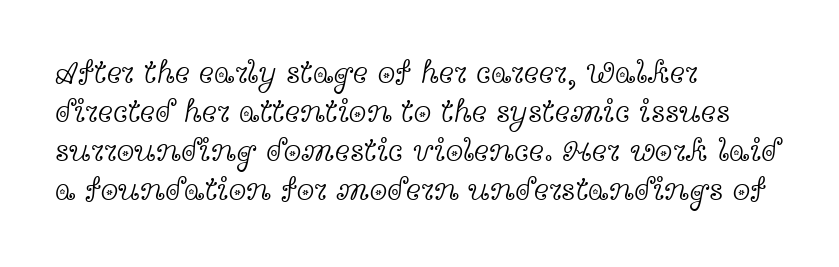
Q: Is the text bold? A: No.
Q: Is the text italic (slanted)? A: Yes.
Q: Is the typeface a serif or a sans-serif typeface? A: Serif.
Q: Is the text underlined? A: No.
Q: How is the paragraph aligned? A: Left-aligned.
Q: Is the spacing between letters normal or unusually wide? A: Normal.
Q: Width (condensed, normal, or wide)? A: Wide.
Q: x-height? A: Medium.
Q: Monospaced? A: No.
